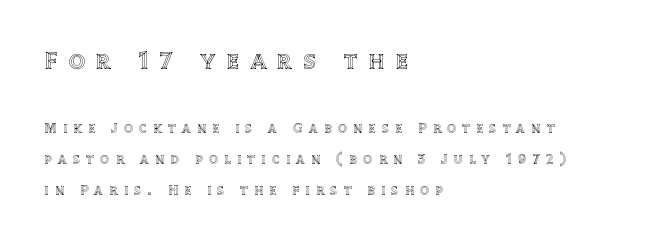
The image shows 25 px text type, upright; set left-aligned, loose line spacing (2.2x), unusually wide letter spacing (+0.46 em), not underlined; the first (top) block is 1.79x larger.
